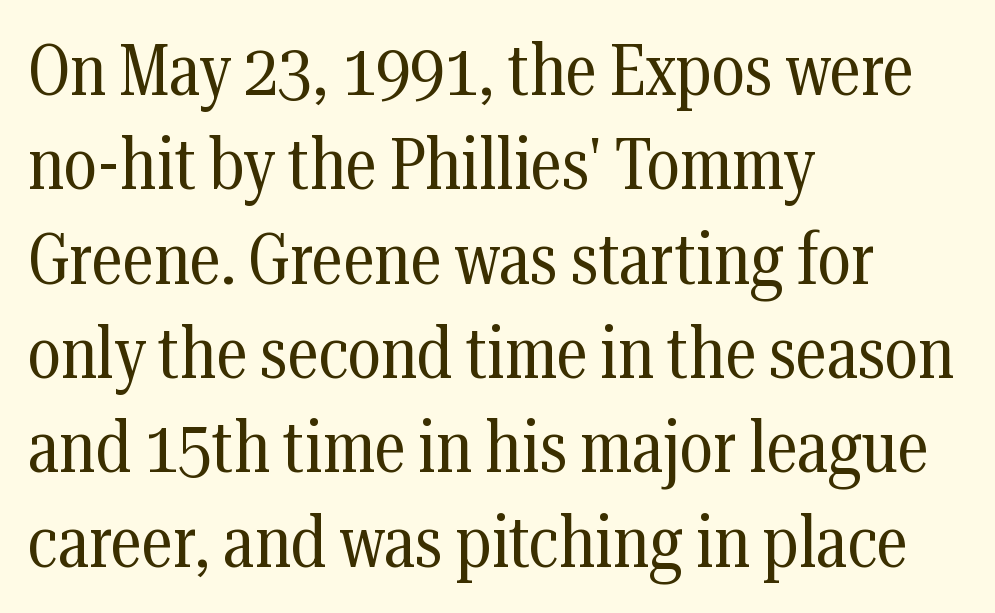
Q: Is the text bold? A: No.
Q: Is the text italic (slanted)? A: No, it is upright.
Q: Is the typeface a serif or a sans-serif typeface? A: Serif.
Q: Is the text underlined? A: No.
Q: How is the paragraph aligned? A: Left-aligned.
Q: Is the spacing between letters normal or unusually wide? A: Normal.
Q: Is the spacing between lines tight, normal or loose? A: Normal.
Q: Width (condensed, normal, or wide)? A: Condensed.
Q: Stroke contrast? A: Medium.
Q: x-height? A: Medium.
Q: Monospaced? A: No.
